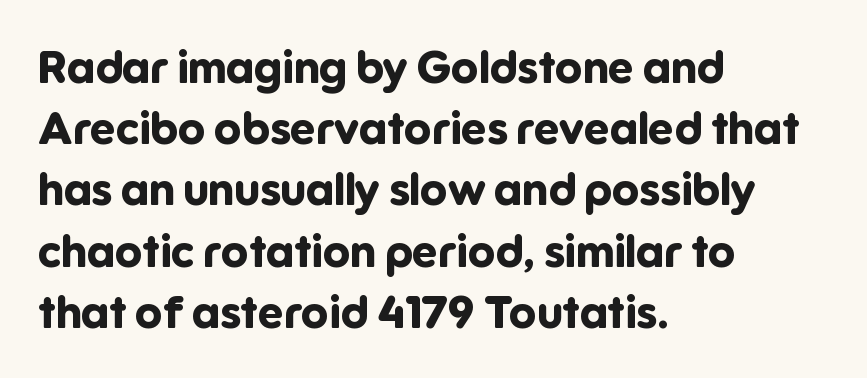
Q: Is the text bold? A: Yes.
Q: Is the text italic (slanted)? A: No, it is upright.
Q: Is the typeface a serif or a sans-serif typeface? A: Sans-serif.
Q: Is the text underlined? A: No.
Q: How is the paragraph aligned? A: Left-aligned.
Q: Is the spacing between letters normal or unusually wide? A: Normal.
Q: Is the spacing between lines tight, normal or loose? A: Normal.
Q: Width (condensed, normal, or wide)? A: Normal.
Q: Stroke contrast? A: Low.
Q: x-height? A: Medium.
Q: Monospaced? A: No.
